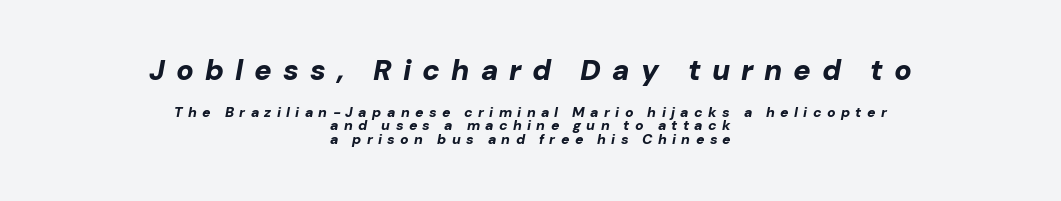
The image shows 29 px bold type, italic (leaning right); set centered, tight line spacing (0.98x), unusually wide letter spacing (+0.38 em), not underlined; the first (top) block is 2.07x larger; low stroke contrast and a medium x-height.
